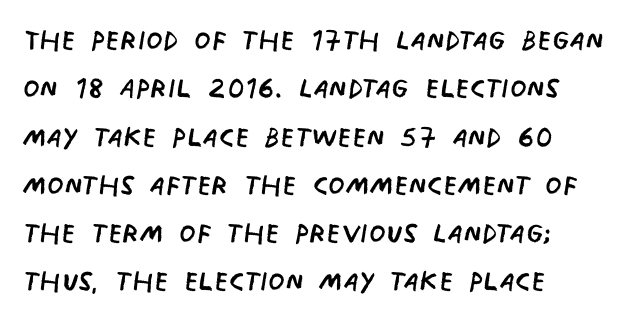
{"serif": "no", "bold": "no", "weight": "regular", "width": "condensed", "stroke_contrast": "low", "x_height": "large", "monospaced": "no", "underline": "no", "align": "left", "line_spacing": "normal", "line_spacing_ratio": 1.27, "letter_spacing": "normal", "letter_spacing_em": 0.0, "glyph_px": 38}
